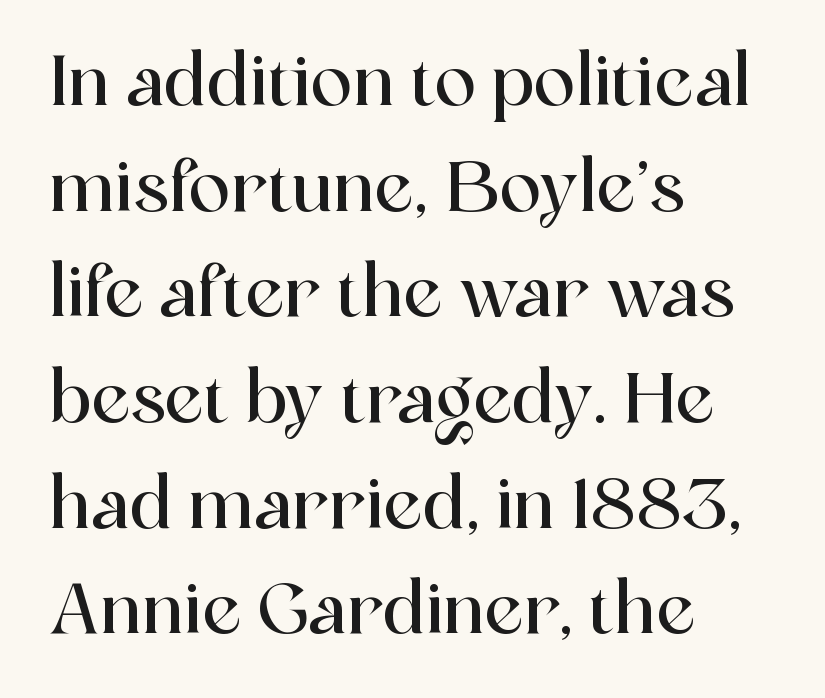
Q: Is the text italic (slanted)? A: No, it is upright.
Q: Is the typeface a serif or a sans-serif typeface? A: Serif.
Q: Is the text underlined? A: No.
Q: How is the paragraph aligned? A: Left-aligned.
Q: Is the spacing between letters normal or unusually wide? A: Normal.
Q: Is the spacing between lines tight, normal or loose? A: Normal.
Q: Width (condensed, normal, or wide)? A: Normal.
Q: x-height? A: Medium.
Q: Monospaced? A: No.
